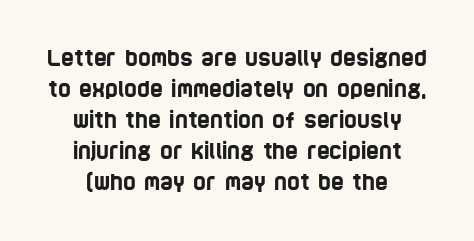
Q: Is the text underlined? A: No.
Q: Is the spacing between letters normal or unusually wide? A: Normal.
Q: Is the spacing between lines tight, normal or loose? A: Normal.
